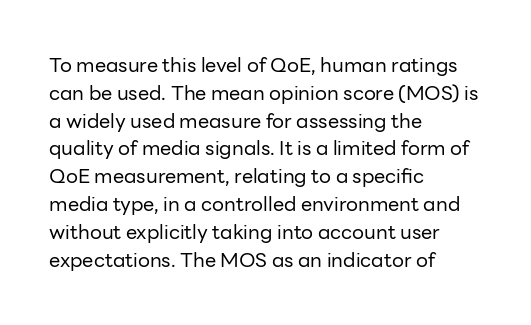
Nothing heavy about these letters — not bold at all. Compared with a centered layout, this one pins lines to the left instead. Spacing between characters is what you'd get straight out of the box. Posture: vertical. Anything drawn beneath the words? Only blank space.
